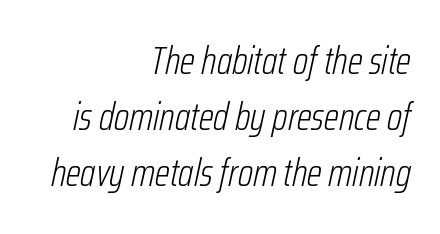
This block has exactly the height ordinary leading produces. You could not count columns in this text — the font is proportionally spaced. Check under the words: just untouched page. Does the lettering tilt? It does — this is italic. Teacher's note: observe the even right margin — that is flush-right alignment. Does extra space separate the letters? No, they use regular spacing.
